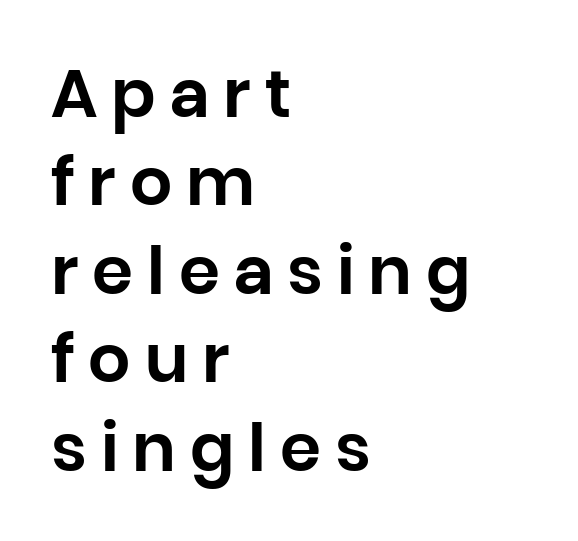
Q: Is the text italic (slanted)? A: No, it is upright.
Q: Is the typeface a serif or a sans-serif typeface? A: Sans-serif.
Q: Is the text underlined? A: No.
Q: How is the paragraph aligned? A: Left-aligned.
Q: Is the spacing between letters normal or unusually wide? A: Unusually wide.
Q: Is the spacing between lines tight, normal or loose? A: Normal.
Q: Width (condensed, normal, or wide)? A: Normal.
Q: Stroke contrast? A: Low.
Q: x-height? A: Large.
Q: Monospaced? A: No.
